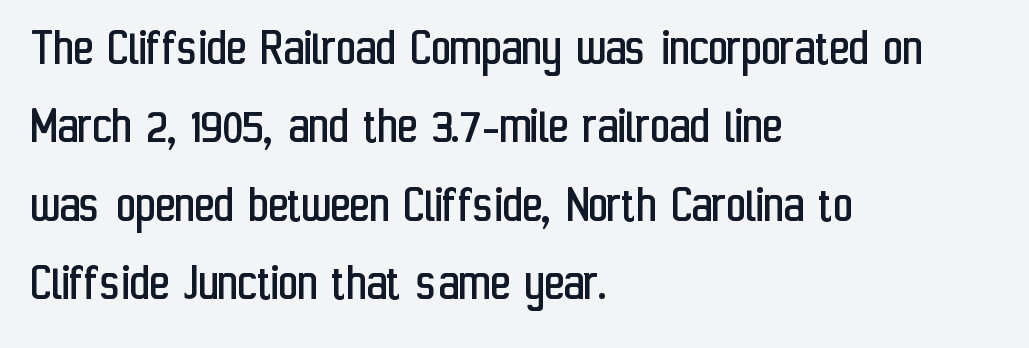
The image shows 54 px regular-weight, condensed sans-serif type, upright; set left-aligned, normal line spacing (1.45x), normal letter spacing, not underlined; low stroke contrast and a medium x-height.
